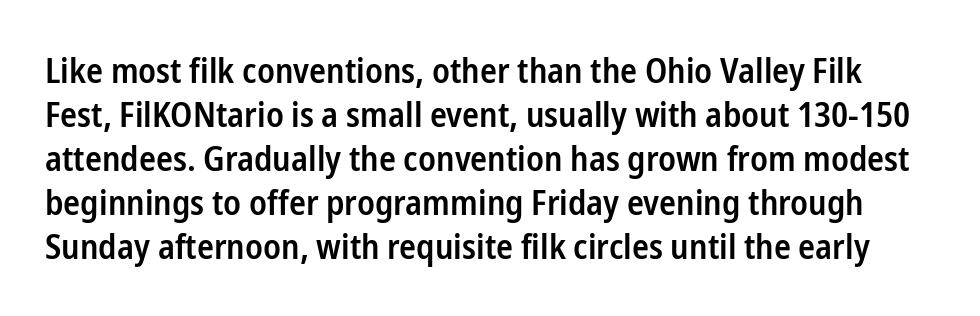
The image shows 35 px semibold, condensed sans-serif type, upright; set normal line spacing (1.26x), normal letter spacing, not underlined; low stroke contrast and a medium x-height.
